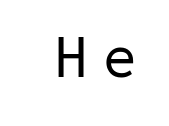
The image shows 59 px regular-weight sans-serif type; set unusually wide letter spacing (+0.28 em), not underlined; low stroke contrast and a medium x-height.
